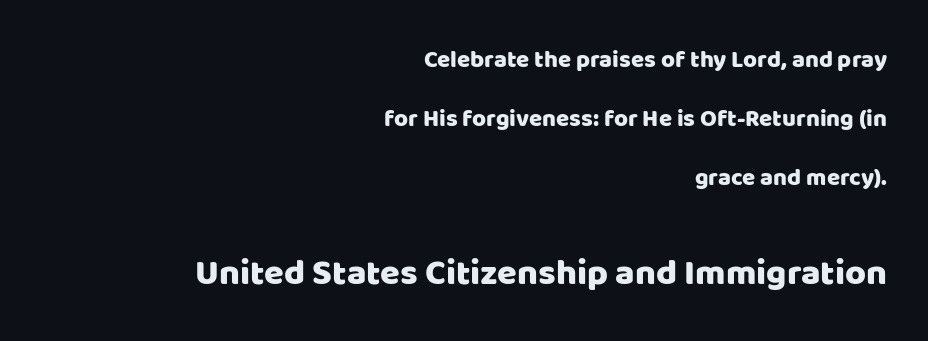
Airy leading. Compared with typical body copy, the letter spacing here is the same. The letters in the lower block stand taller than those in the block above. The text was rendered using a sans face with plain stroke endings. The font's upright variant was chosen for this text. Any mark beneath the type? The region is blank.
